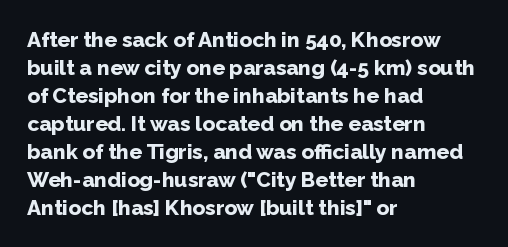
{"italic": "no", "bold": "yes", "underline": "no", "align": "left", "line_spacing": "normal", "line_spacing_ratio": 1.33, "letter_spacing": "normal", "letter_spacing_em": 0.0, "glyph_px": 21}
